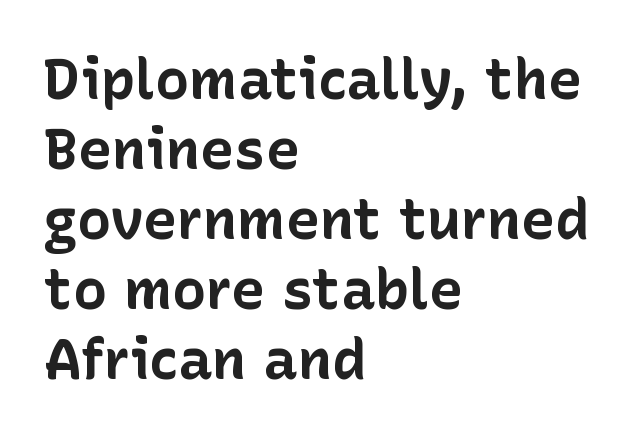
The image shows 57 px bold sans-serif type, upright; set left-aligned, line spacing 1.23x, normal letter spacing, not underlined; low stroke contrast and a medium x-height.
